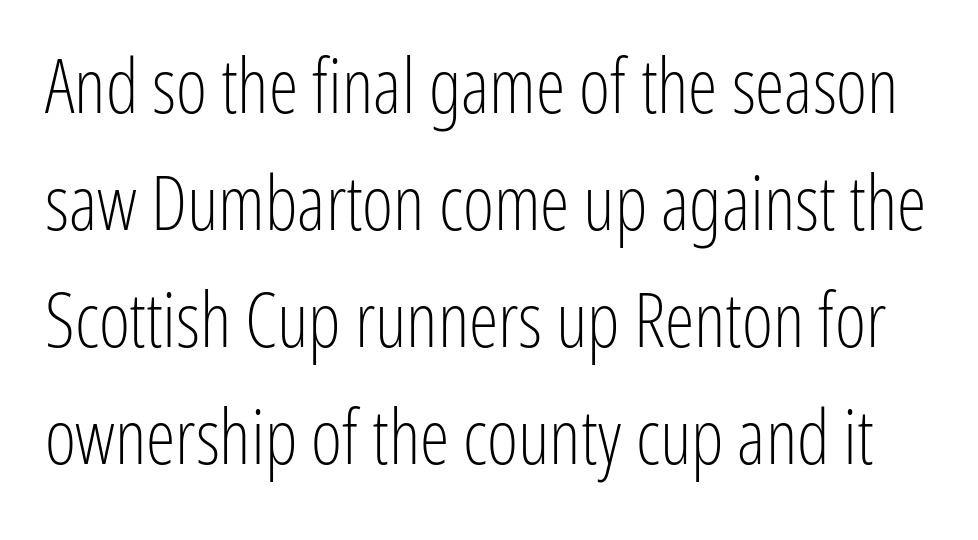
The image shows 75 px light, condensed sans-serif type, upright; set normal line spacing (1.56x), normal letter spacing, not underlined; low stroke contrast and a medium x-height.
